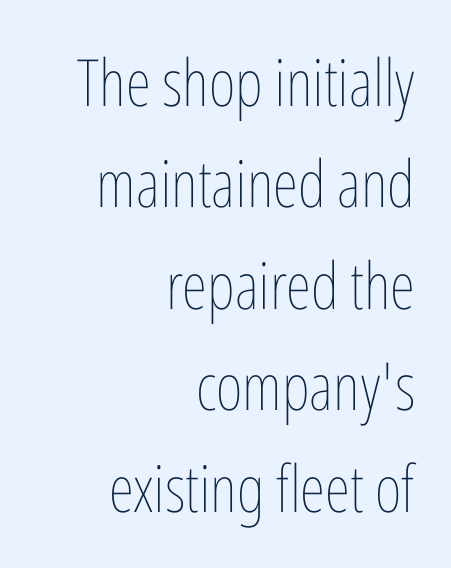
{"italic": "no", "bold": "no", "weight": "thin", "width": "condensed", "stroke_contrast": "low", "x_height": "medium", "monospaced": "no", "underline": "no", "align": "right", "line_spacing": "normal", "line_spacing_ratio": 1.56, "letter_spacing": "normal", "letter_spacing_em": 0.0, "glyph_px": 65}
